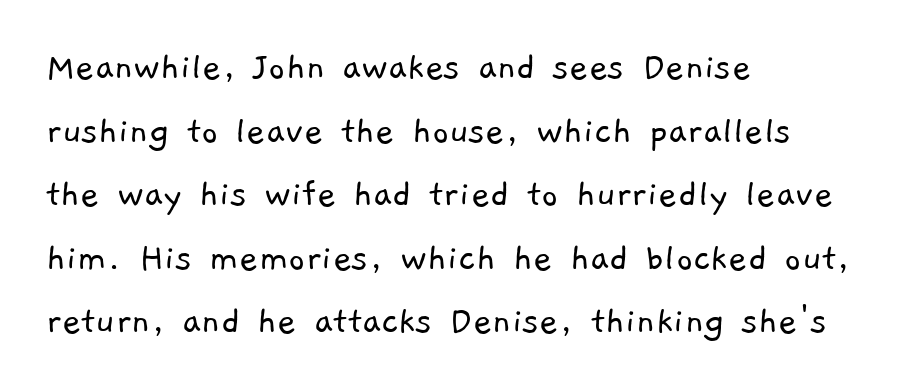
Q: Is the text bold? A: No.
Q: Is the typeface a serif or a sans-serif typeface? A: Sans-serif.
Q: Is the text underlined? A: No.
Q: How is the paragraph aligned? A: Left-aligned.
Q: Is the spacing between letters normal or unusually wide? A: Normal.
Q: Is the spacing between lines tight, normal or loose? A: Normal.
Q: Width (condensed, normal, or wide)? A: Normal.
Q: Stroke contrast? A: Low.
Q: x-height? A: Medium.
Q: Monospaced? A: No.
